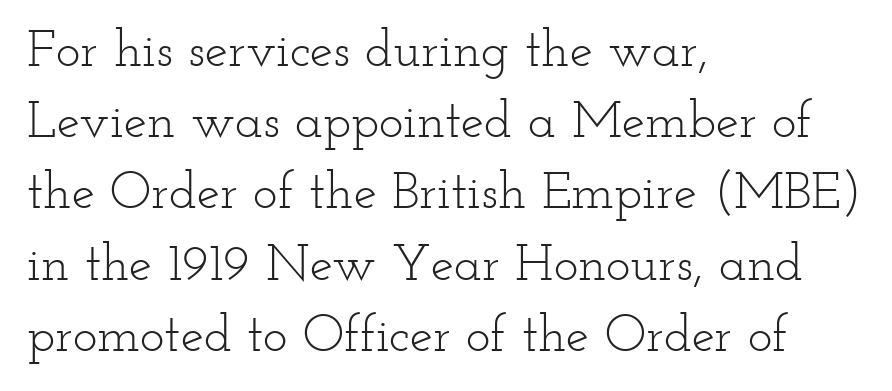
Q: Is the text bold? A: No.
Q: Is the text italic (slanted)? A: No, it is upright.
Q: Is the typeface a serif or a sans-serif typeface? A: Serif.
Q: Is the text underlined? A: No.
Q: How is the paragraph aligned? A: Left-aligned.
Q: Is the spacing between letters normal or unusually wide? A: Normal.
Q: Is the spacing between lines tight, normal or loose? A: Normal.
Q: Width (condensed, normal, or wide)? A: Wide.
Q: Stroke contrast? A: Low.
Q: x-height? A: Small.
Q: Monospaced? A: No.
